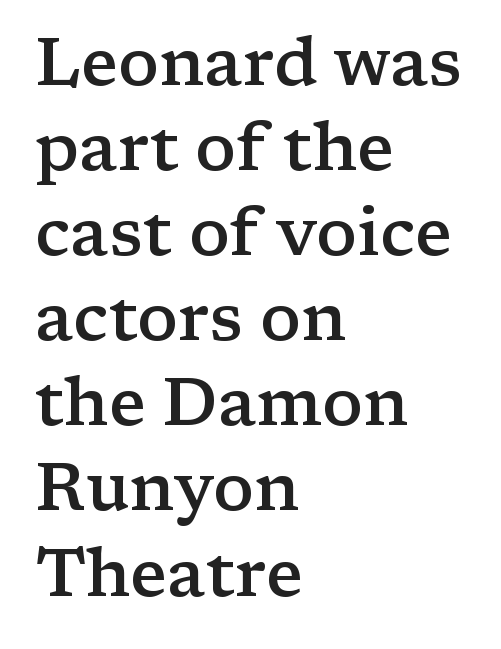
The image shows 67 px semibold, wide serif type, upright; set left-aligned, normal line spacing (1.27x), normal letter spacing, not underlined; low stroke contrast and a medium x-height.
